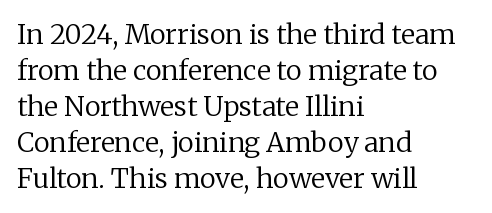
The image shows 27 px text type, upright; set left-aligned, normal line spacing (1.33x), normal letter spacing, not underlined.
